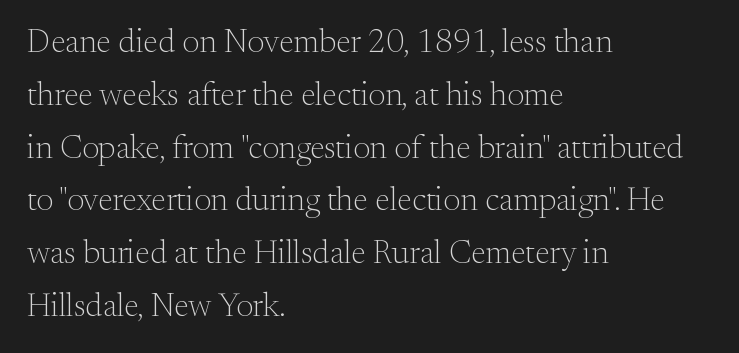
A typesetter would call this zero additional tracking. Think standard paragraph weight, or any step lighter than that. The lines are quadded left. This sample has the flowing, uneven cadence of proportional lettering. The line-height multiplier appears to be the usual default.
